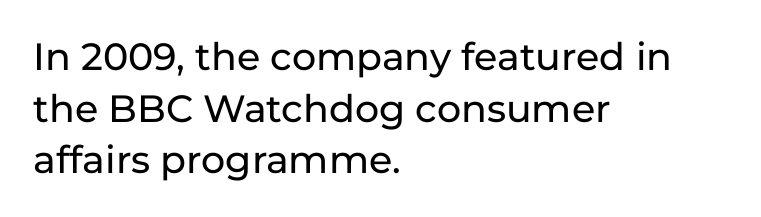
One-word summary of the alignment: left. Tracking value appears to be zero — textbook default spacing. Regular leading. In terms of posture, this sample is upright.
